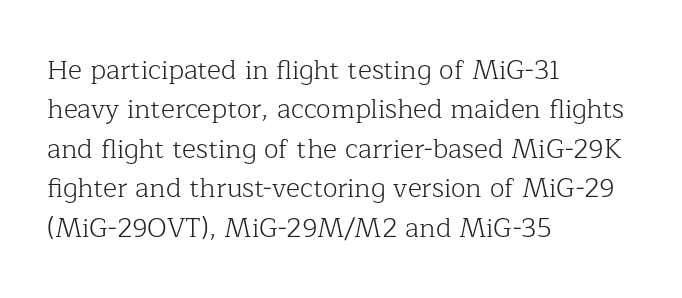
Quick note: not italic, upright. Is the stroke heavy? The answer is a plain regular-or-lighter. The setting favours the left margin, as ordinary paragraphs usually do. Has an underline been added? It has not. Tracking here is standard; glyphs follow each other at the usual distance. Line spacing here is normal.
